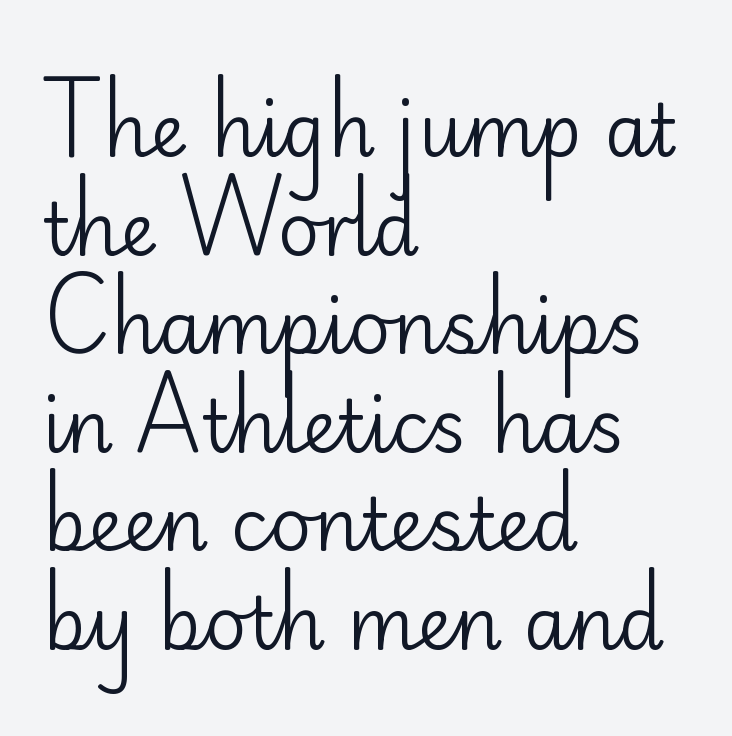
{"serif": "no", "italic": "no", "bold": "no", "weight": "regular", "width": "normal", "stroke_contrast": "low", "x_height": "small", "monospaced": "no", "underline": "no", "align": "left", "line_spacing": "normal", "line_spacing_ratio": 1.35, "letter_spacing": "normal", "letter_spacing_em": 0.0, "glyph_px": 73}
